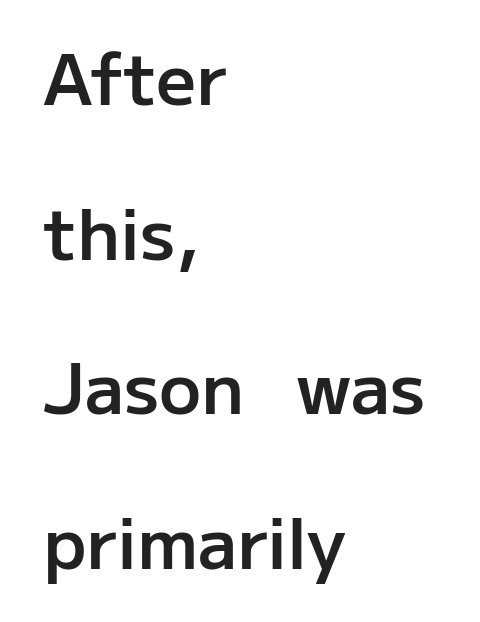
The paragraph shown leans on its left margin. The vertical gap from one line to the next is large. Nope, no serifs anywhere on these letters. Typographic density is moderately raised because the face is semibold. Does extra space separate the letters? No, they use regular spacing.
